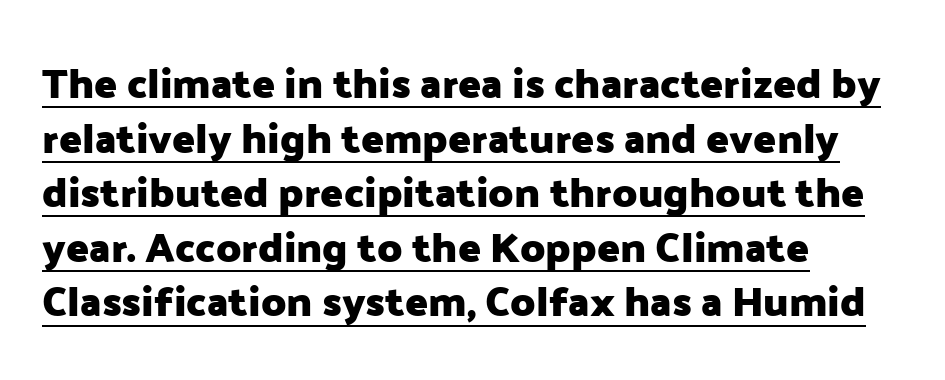
{"serif": "no", "italic": "no", "bold": "yes", "weight": "heavy", "width": "normal", "stroke_contrast": "low", "x_height": "medium", "monospaced": "no", "underline": "yes", "align": "left", "line_spacing": "normal", "line_spacing_ratio": 1.3, "letter_spacing": "normal", "letter_spacing_em": 0.0, "glyph_px": 42}
